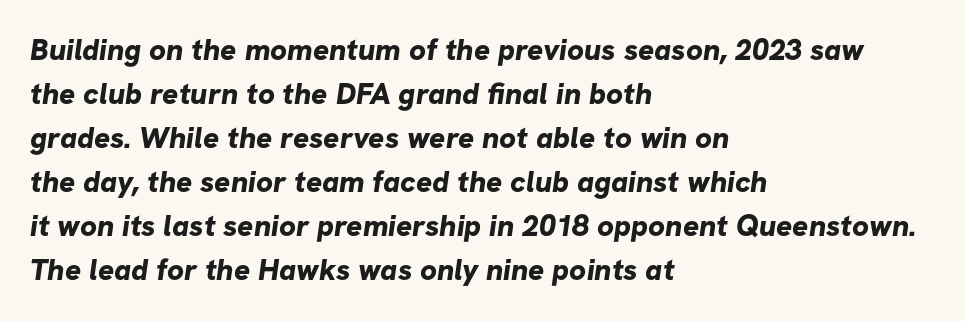
This sample uses a sans-serif face. The rendering uses a moderate line-height, typical for paragraphs. In CSS terms this would be text-align: left. The zone under the glyphs is completely vacant.
